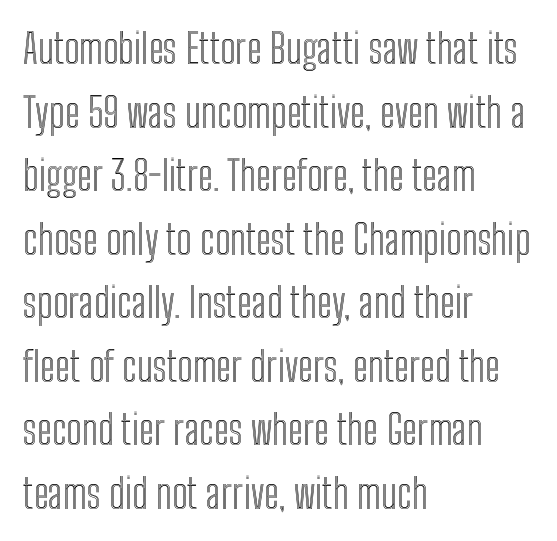
The image shows 41 px condensed type, upright; set left-aligned, normal line spacing (1.55x), normal letter spacing, not underlined; a medium x-height.
